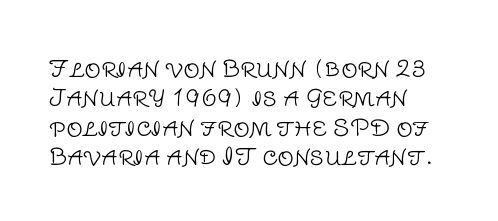
Q: Is the text bold? A: No.
Q: Is the text italic (slanted)? A: Yes.
Q: Is the text underlined? A: No.
Q: How is the paragraph aligned? A: Left-aligned.
Q: Is the spacing between letters normal or unusually wide? A: Normal.
Q: Is the spacing between lines tight, normal or loose? A: Normal.
